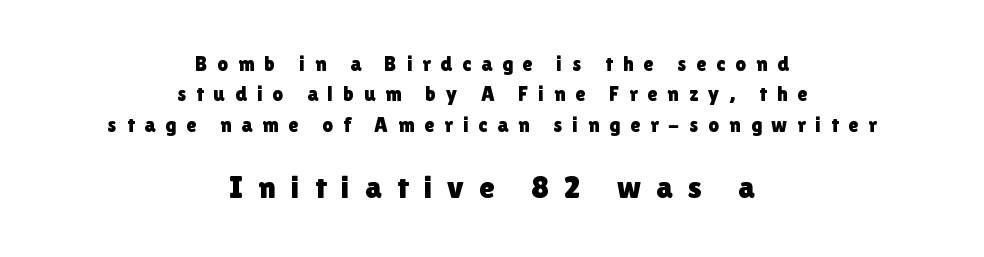
The letterforms stand isolated, each surrounded by extra space. Two sizes are in play, and the larger belongs to the second block. The passage shown is typed in a proportional face where columns would drift. A typesetter would call this leading conventional body-copy spacing.
